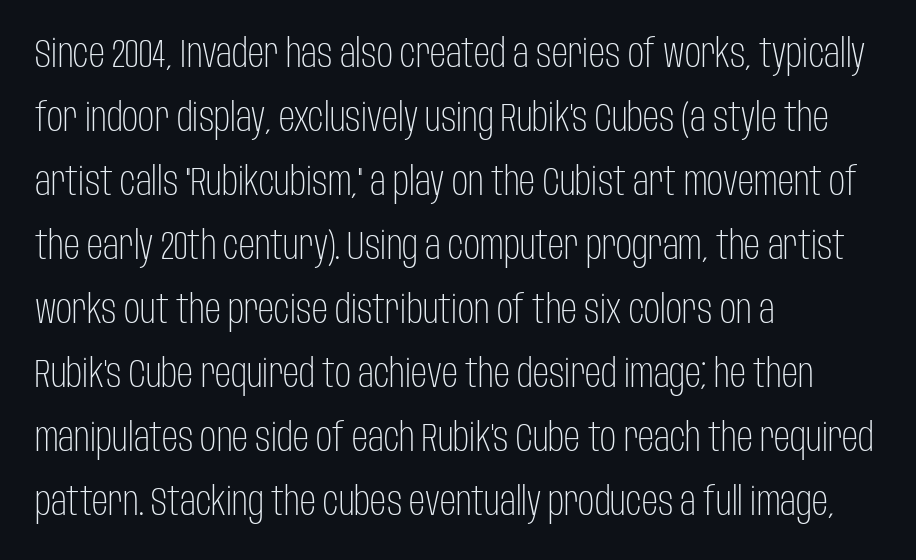
The image shows 40 px light, condensed sans-serif type, upright; set left-aligned, normal line spacing (1.6x), normal letter spacing, not underlined; low stroke contrast and a large x-height.
